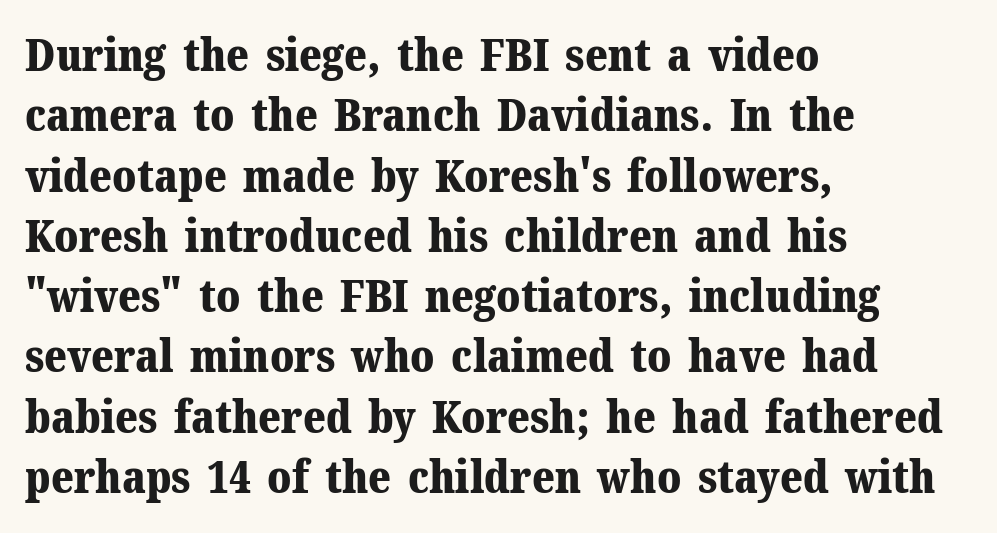
{"serif": "yes", "italic": "no", "bold": "yes", "weight": "bold", "width": "normal", "stroke_contrast": "medium", "x_height": "medium", "monospaced": "no", "underline": "no", "align": "left", "line_spacing": "normal", "line_spacing_ratio": 1.31, "letter_spacing": "normal", "letter_spacing_em": 0.0, "glyph_px": 46}
